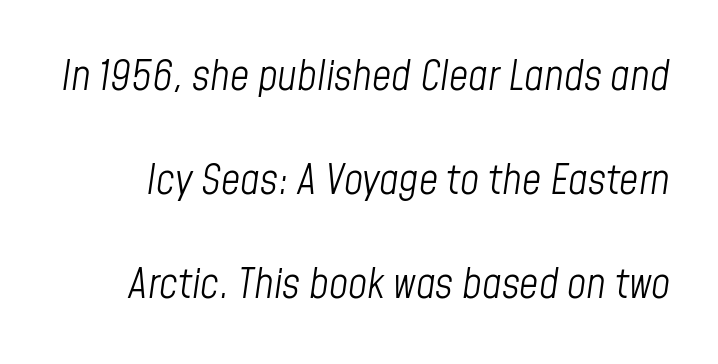
The specimen reads as italic at a glance. Notice the wide empty band between every row — that's loose leading. The passage shown is not underscored anywhere. Looks like regular typesetting: each glyph gets only the width it needs.
